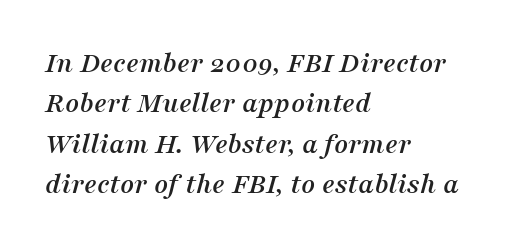
The image shows 30 px serif type, italic (leaning right); set left-aligned, normal line spacing (1.35x), normal letter spacing, not underlined; medium stroke contrast and a medium x-height.
